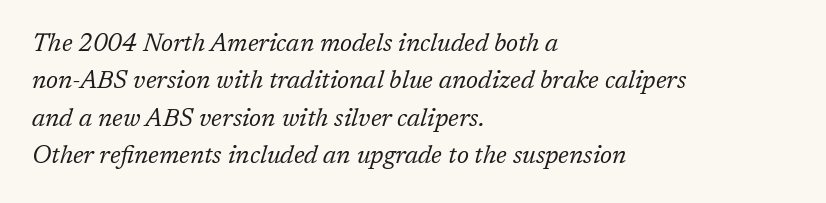
The characters are drawn with everyday or finer stroke widths. The glyphs look as if they've been sheared to an angle. What stands out about the letter spacing? Nothing — it is the standard amount. Underlining? Definitely not there. One glance says typical: line gaps are just what's usual.
